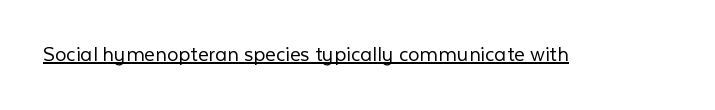
Students, observe the line beneath the letters — that is underlining. You can tell it's not italic because the verticals are truly vertical. Stems here are at most as thick as an everyday book face. Between one letter and the next there's only the usual sliver of space.
